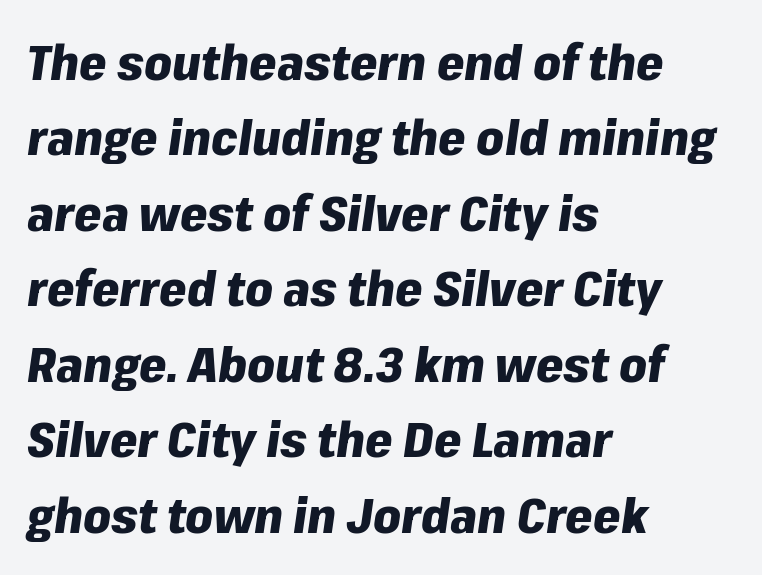
{"italic": "yes", "lean": "right", "slant_degrees": 8, "bold": "yes", "weight": "heavy", "width": "normal", "stroke_contrast": "low", "x_height": "medium", "monospaced": "no", "underline": "no", "align": "left", "line_spacing": "normal", "line_spacing_ratio": 1.54, "letter_spacing": "normal", "letter_spacing_em": 0.0, "glyph_px": 49}
